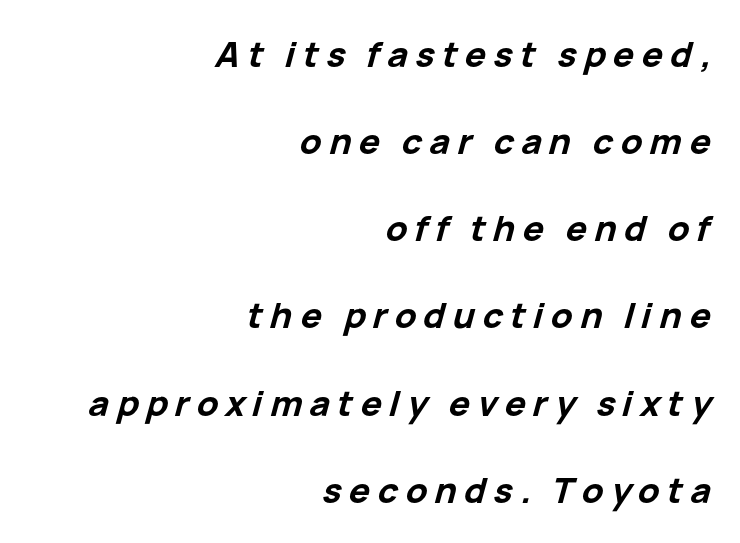
The image shows 35 px bold type, italic (leaning right); set right-aligned, loose line spacing (2.49x), unusually wide letter spacing (+0.21 em), not underlined; low stroke contrast and a medium x-height.
